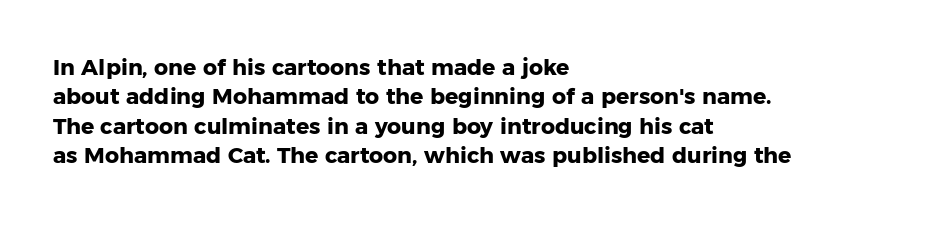
The vertical gap from one line to the next is medium. The rendering uses a bold face; every stroke is thick and dark. When letters stand straight like this, we call the style roman or upright. A typesetter would call this zero additional tracking.
